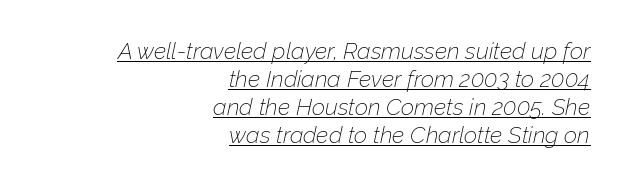
Q: Is the text bold? A: No.
Q: Is the text italic (slanted)? A: Yes, it leans right by about 12 degrees.
Q: Is the text underlined? A: Yes.
Q: How is the paragraph aligned? A: Right-aligned.
Q: Is the spacing between letters normal or unusually wide? A: Normal.
